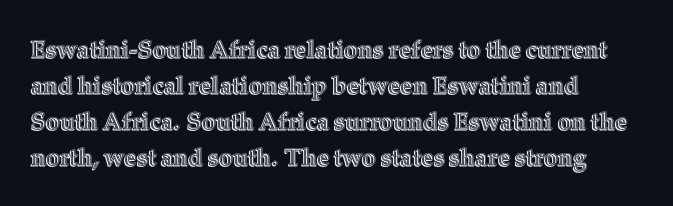
Q: Is the text italic (slanted)? A: No, it is upright.
Q: Is the text underlined? A: No.
Q: How is the paragraph aligned? A: Left-aligned.
Q: Is the spacing between letters normal or unusually wide? A: Normal.
Q: Is the spacing between lines tight, normal or loose? A: Normal.
